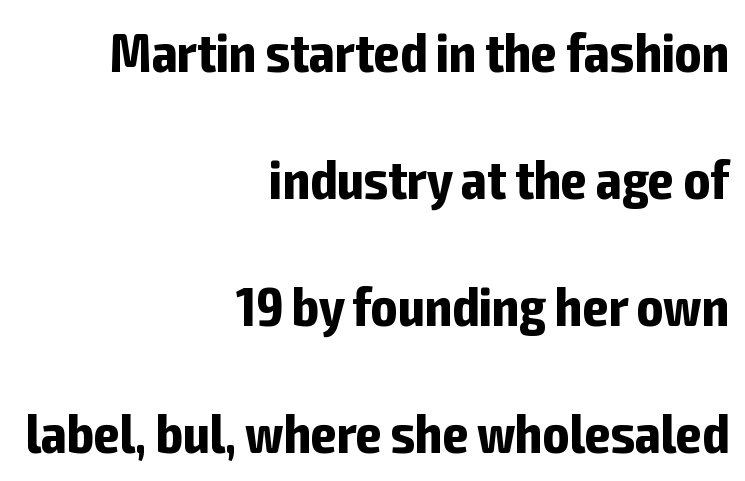
Q: Is the text bold? A: Yes.
Q: Is the text italic (slanted)? A: No, it is upright.
Q: Is the typeface a serif or a sans-serif typeface? A: Sans-serif.
Q: Is the text underlined? A: No.
Q: How is the paragraph aligned? A: Right-aligned.
Q: Is the spacing between letters normal or unusually wide? A: Normal.
Q: Is the spacing between lines tight, normal or loose? A: Loose.
Q: Width (condensed, normal, or wide)? A: Condensed.
Q: Stroke contrast? A: Low.
Q: x-height? A: Medium.
Q: Monospaced? A: No.
